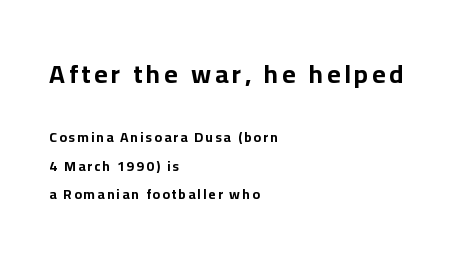
Thick stems and heavy bowls — unmistakably bold. Interline gaps are noticeably wide in this sample. Note: larger setting up top, smaller setting below. Quick note: not italic, upright.
